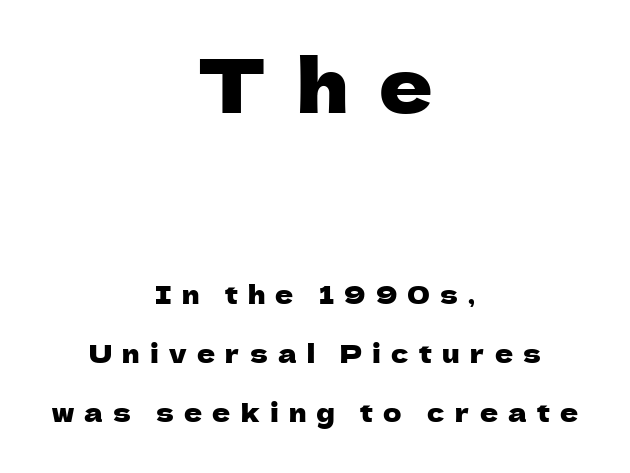
{"serif": "no", "italic": "no", "width": "normal", "stroke_contrast": "low", "x_height": "medium", "monospaced": "no", "underline": "no", "align": "center", "line_spacing": "loose", "line_spacing_ratio": 2.37, "letter_spacing": "wide", "letter_spacing_em": 0.41, "larger_block": "first", "size_ratio": 2.96, "glyph_px": 74}
